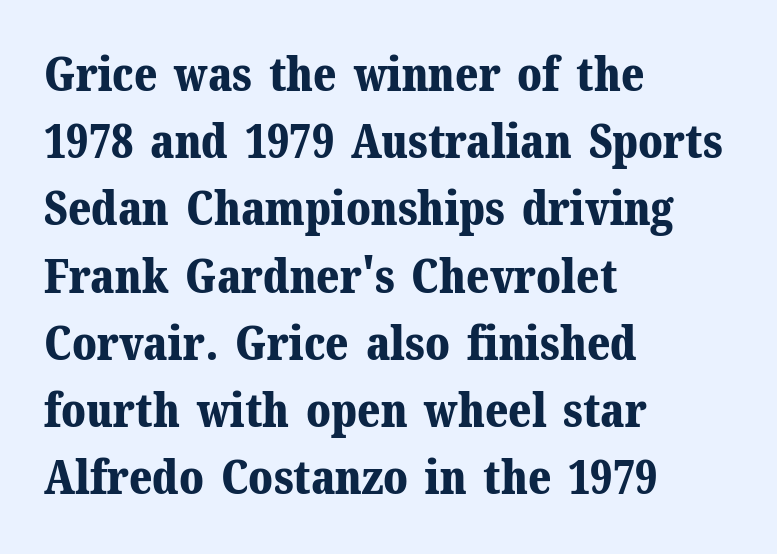
Q: Is the text bold? A: Yes.
Q: Is the text italic (slanted)? A: No, it is upright.
Q: Is the typeface a serif or a sans-serif typeface? A: Serif.
Q: Is the text underlined? A: No.
Q: How is the paragraph aligned? A: Left-aligned.
Q: Is the spacing between letters normal or unusually wide? A: Normal.
Q: Is the spacing between lines tight, normal or loose? A: Normal.
Q: Width (condensed, normal, or wide)? A: Normal.
Q: Stroke contrast? A: Medium.
Q: x-height? A: Medium.
Q: Monospaced? A: No.
